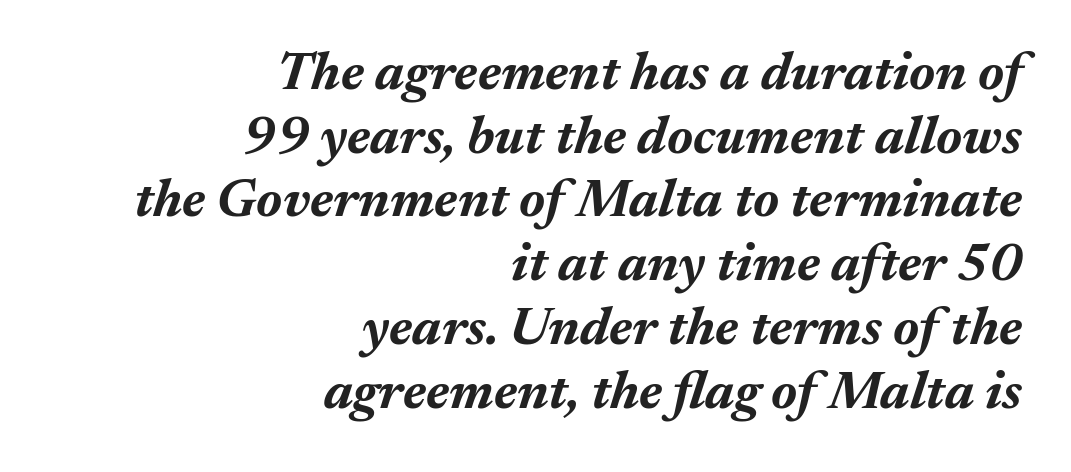
Look at the stroke-to-counter ratio: heavy, a bold. Observe the lean: these are italic letterforms. This rendering uses right alignment, leaving the left contour irregular. Students, note that the glyphs here touch the page at normal intervals.
